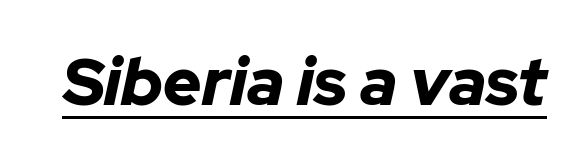
{"italic": "yes", "lean": "right", "slant_degrees": 12, "bold": "yes", "weight": "bold", "width": "normal", "stroke_contrast": "low", "x_height": "medium", "monospaced": "no", "underline": "yes", "letter_spacing": "normal", "letter_spacing_em": 0.0, "glyph_px": 66}
